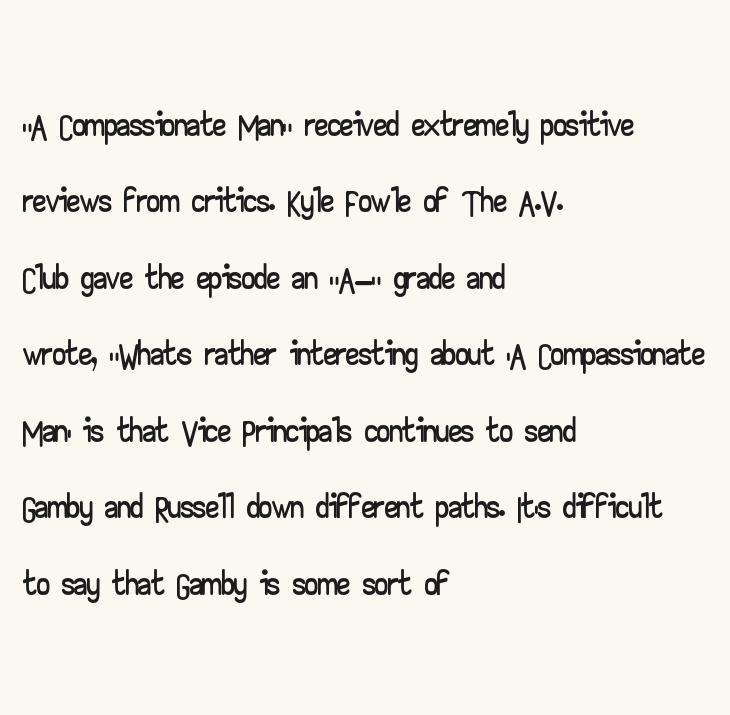
{"serif": "no", "italic": "no", "width": "wide", "stroke_contrast": "low", "x_height": "small", "monospaced": "no", "underline": "no", "align": "left", "line_spacing": "normal", "line_spacing_ratio": 1.47, "letter_spacing": "normal", "letter_spacing_em": 0.0, "glyph_px": 52}
